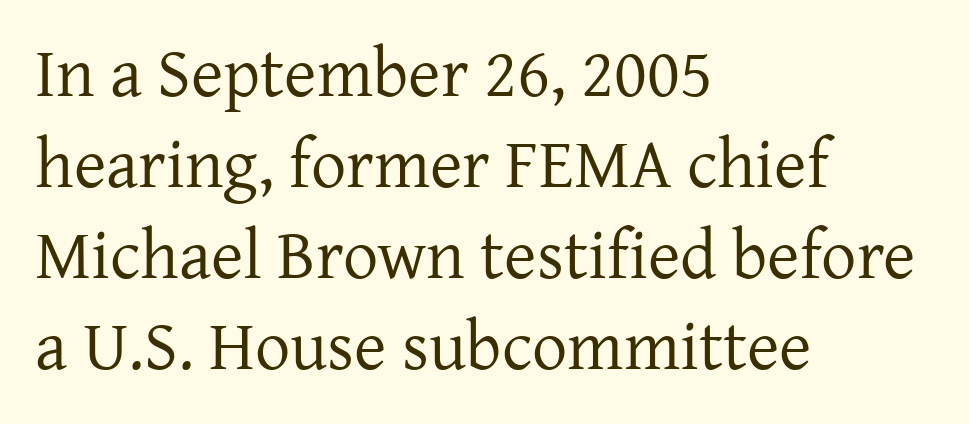
{"serif": "yes", "italic": "no", "bold": "no", "weight": "regular", "width": "normal", "stroke_contrast": "low", "x_height": "medium", "monospaced": "no", "underline": "no", "align": "left", "line_spacing": "normal", "line_spacing_ratio": 1.3, "letter_spacing": "normal", "letter_spacing_em": 0.0, "glyph_px": 70}
